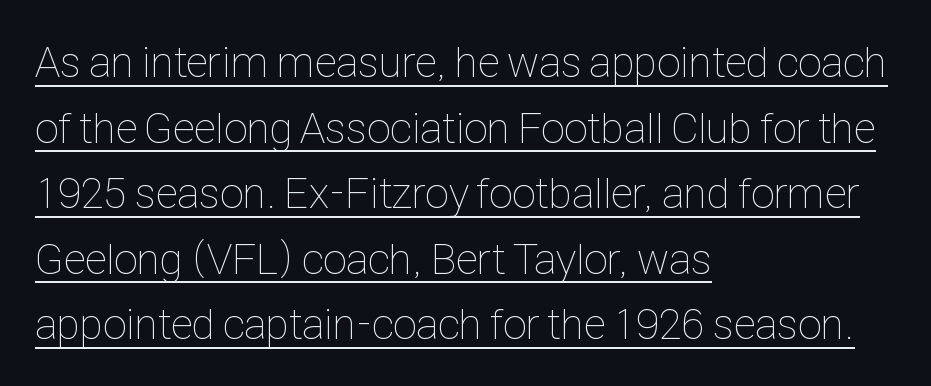
The lines are quadded left. Words appear dense and cohesive because spacing is normal. How would I describe the line gaps? Plain and ordinary. It's the straight-up-and-down kind of type. The passage shown is typed in a proportional face where columns would drift.
